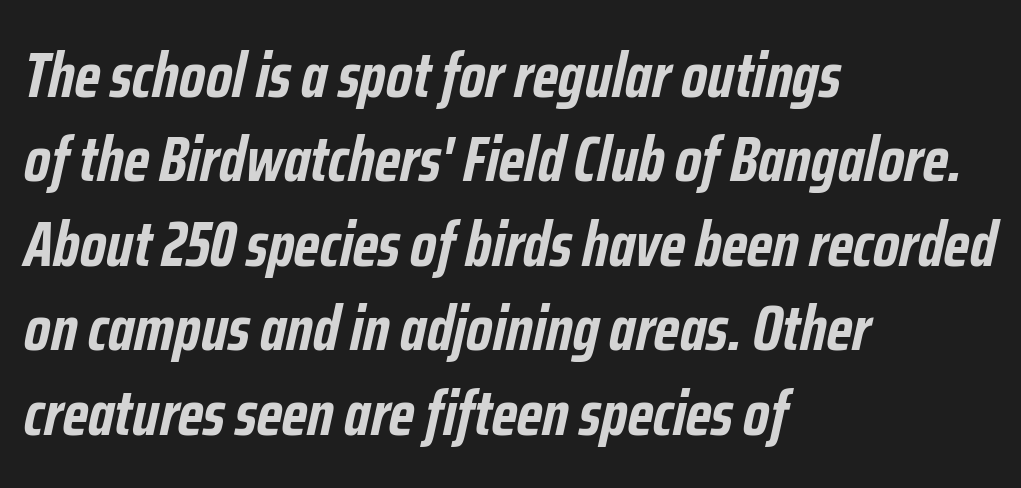
Q: Is the text bold? A: Yes.
Q: Is the text italic (slanted)? A: Yes, it leans right by about 12 degrees.
Q: Is the text underlined? A: No.
Q: How is the paragraph aligned? A: Left-aligned.
Q: Is the spacing between letters normal or unusually wide? A: Normal.
Q: Is the spacing between lines tight, normal or loose? A: Normal.
Q: Width (condensed, normal, or wide)? A: Condensed.
Q: Stroke contrast? A: Low.
Q: x-height? A: Medium.
Q: Monospaced? A: No.
